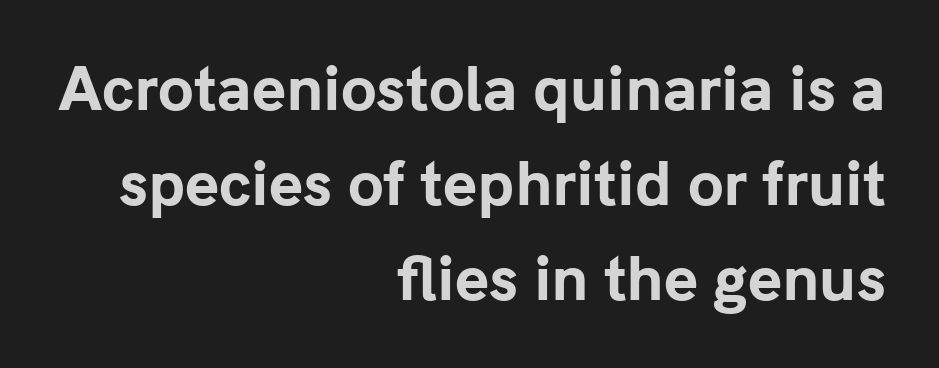
Q: Is the text bold? A: Yes.
Q: Is the text italic (slanted)? A: No, it is upright.
Q: Is the typeface a serif or a sans-serif typeface? A: Sans-serif.
Q: Is the text underlined? A: No.
Q: How is the paragraph aligned? A: Right-aligned.
Q: Is the spacing between letters normal or unusually wide? A: Normal.
Q: Is the spacing between lines tight, normal or loose? A: Normal.
Q: Width (condensed, normal, or wide)? A: Normal.
Q: Stroke contrast? A: Low.
Q: x-height? A: Medium.
Q: Monospaced? A: No.
